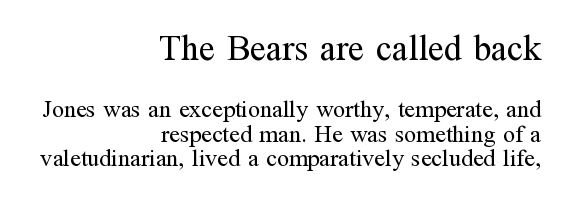
Q: Is the text bold? A: No.
Q: Is the text italic (slanted)? A: No, it is upright.
Q: Is the typeface a serif or a sans-serif typeface? A: Serif.
Q: Is the text underlined? A: No.
Q: How is the paragraph aligned? A: Right-aligned.
Q: Is the spacing between letters normal or unusually wide? A: Normal.
Q: Is the spacing between lines tight, normal or loose? A: Tight.
Q: Which block of text is set in a larger size, the first (top) or the second (bottom)? A: The first (top) one.
Q: Width (condensed, normal, or wide)? A: Normal.
Q: Stroke contrast? A: Medium.
Q: x-height? A: Medium.
Q: Monospaced? A: No.
